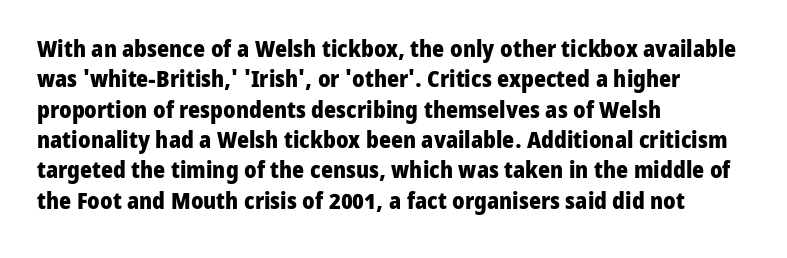
{"italic": "no", "bold": "yes", "underline": "no", "align": "left", "line_spacing": "normal", "line_spacing_ratio": 1.32, "letter_spacing": "normal", "letter_spacing_em": 0.0, "glyph_px": 23}
